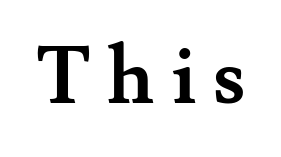
Q: Is the text bold? A: Yes.
Q: Is the text italic (slanted)? A: No, it is upright.
Q: Is the typeface a serif or a sans-serif typeface? A: Serif.
Q: Is the text underlined? A: No.
Q: Is the spacing between letters normal or unusually wide? A: Unusually wide.
Q: Width (condensed, normal, or wide)? A: Normal.
Q: Stroke contrast? A: Medium.
Q: x-height? A: Small.
Q: Monospaced? A: No.
